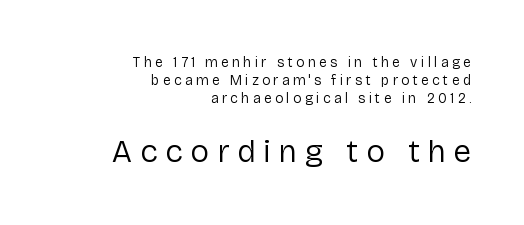
Q: Is the text bold? A: No.
Q: Is the text italic (slanted)? A: No, it is upright.
Q: Is the typeface a serif or a sans-serif typeface? A: Sans-serif.
Q: Is the text underlined? A: No.
Q: How is the paragraph aligned? A: Right-aligned.
Q: Is the spacing between letters normal or unusually wide? A: Unusually wide.
Q: Is the spacing between lines tight, normal or loose? A: Normal.
Q: Which block of text is set in a larger size, the first (top) or the second (bottom)? A: The second (bottom) one.
Q: Width (condensed, normal, or wide)? A: Normal.
Q: Stroke contrast? A: Low.
Q: x-height? A: Medium.
Q: Monospaced? A: No.
